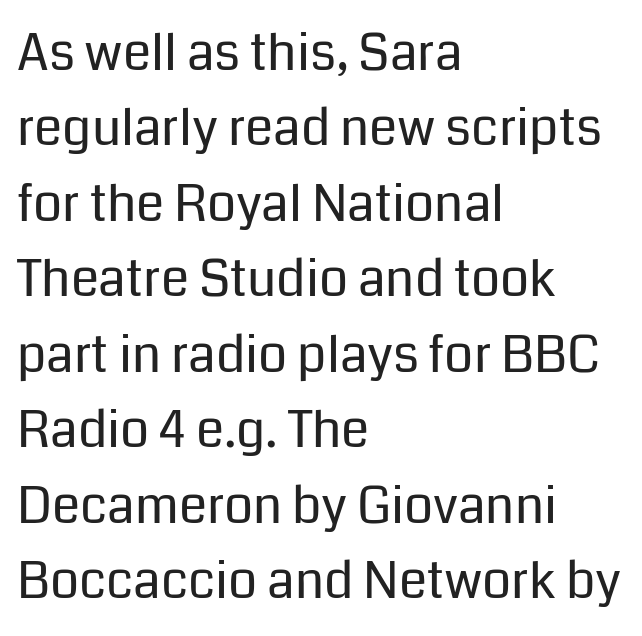
The image shows 51 px regular-weight sans-serif type, upright; set left-aligned, normal line spacing (1.48x), normal letter spacing, not underlined; low stroke contrast and a medium x-height.
